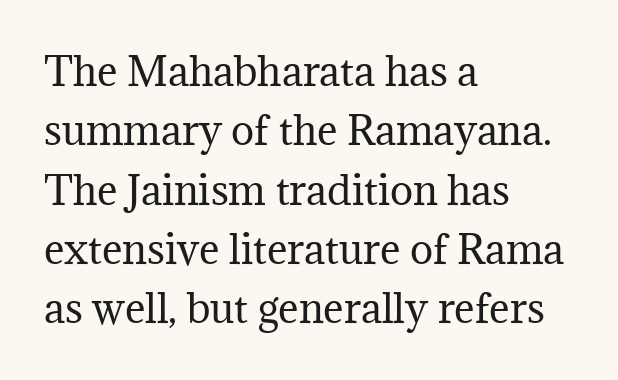
Q: Is the text bold? A: No.
Q: Is the text italic (slanted)? A: No, it is upright.
Q: Is the typeface a serif or a sans-serif typeface? A: Serif.
Q: Is the text underlined? A: No.
Q: How is the paragraph aligned? A: Left-aligned.
Q: Is the spacing between letters normal or unusually wide? A: Normal.
Q: Is the spacing between lines tight, normal or loose? A: Normal.
Q: Width (condensed, normal, or wide)? A: Normal.
Q: Stroke contrast? A: Medium.
Q: x-height? A: Medium.
Q: Monospaced? A: No.
